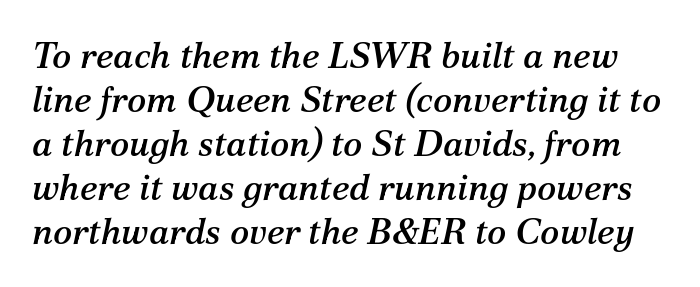
Q: Is the text italic (slanted)? A: Yes, it leans right by about 12 degrees.
Q: Is the typeface a serif or a sans-serif typeface? A: Serif.
Q: Is the text underlined? A: No.
Q: Is the spacing between letters normal or unusually wide? A: Normal.
Q: Width (condensed, normal, or wide)? A: Normal.
Q: Stroke contrast? A: Medium.
Q: x-height? A: Medium.
Q: Monospaced? A: No.
